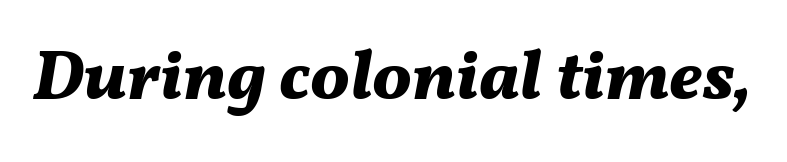
The string is rendered with underlining switched off. Note the varied advance widths — an 'i' is clearly narrower than an 'm'. The passage shown has conventional tracking throughout. The font's italic variant was chosen for this text. I'd describe the lettering as bold — thick and assertive.
